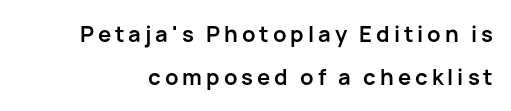
I'd describe the lettering as bold — thick and assertive. Italic: no, the glyphs are upright roman. Any mark beneath the type? The region is blank. The line-height multiplier appears high, well above default.
